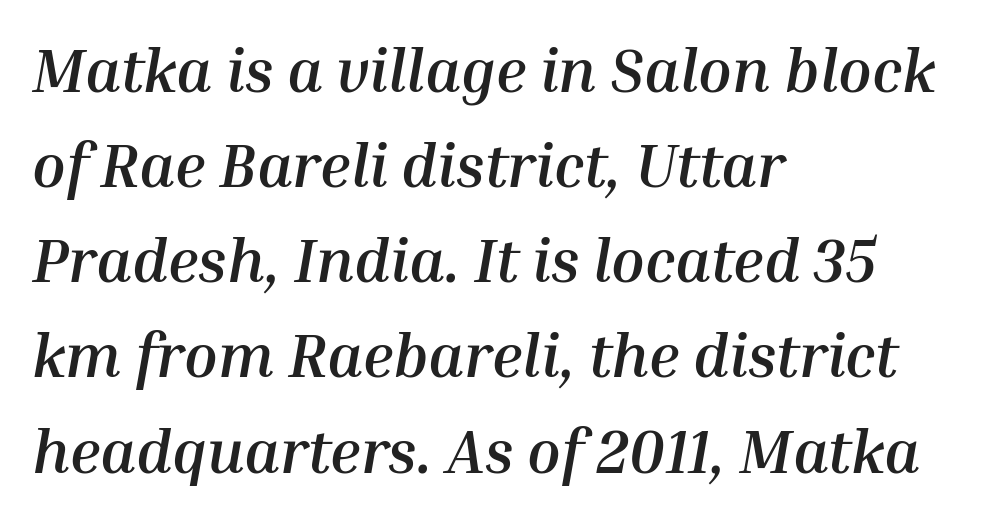
The letters are bold, with thick, heavy strokes. Layout note: lines flush left. The leading is moderate, giving the passage an even texture. This sample has the flowing, uneven cadence of proportional lettering.
